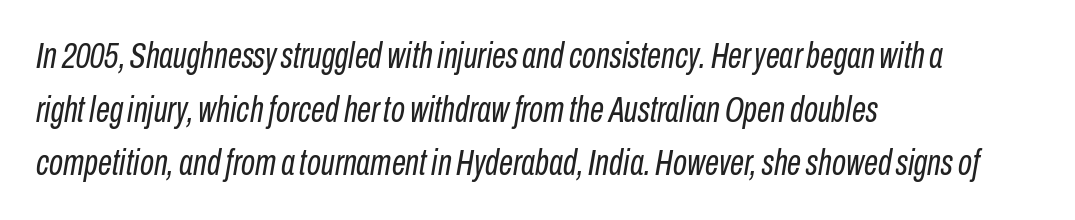
Q: Is the text bold? A: No.
Q: Is the text italic (slanted)? A: Yes, it leans right by about 10 degrees.
Q: Is the text underlined? A: No.
Q: How is the paragraph aligned? A: Left-aligned.
Q: Is the spacing between letters normal or unusually wide? A: Normal.
Q: Is the spacing between lines tight, normal or loose? A: Normal.
Q: Width (condensed, normal, or wide)? A: Condensed.
Q: Stroke contrast? A: Low.
Q: x-height? A: Medium.
Q: Monospaced? A: No.
